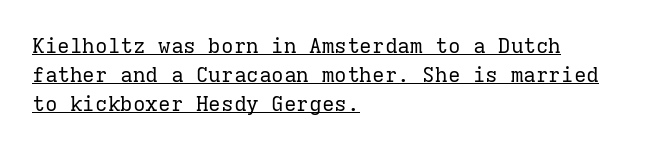
The image shows 21 px text type, upright; set left-aligned, normal line spacing (1.38x), normal letter spacing, underlined.
